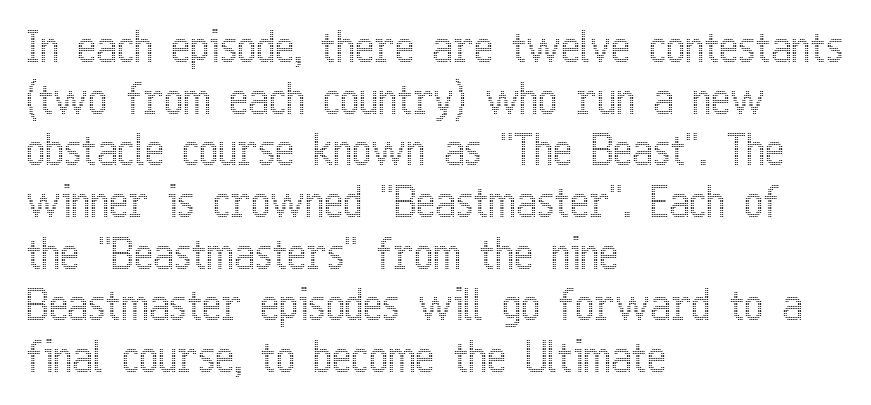
Tall strokes in this sample are plumb rather than angled. Each row of text sits above clean, open space. Every row of glyphs begins at an identical x-position on the left. Each letter keeps its own natural width here, so spacing adapts to shape. Does the leading feel generous? No, just average. Observe the ordinary spacing: letters are neighbours, not strangers.
